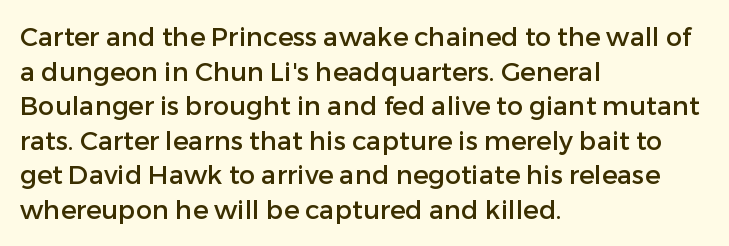
Q: Is the text italic (slanted)? A: No, it is upright.
Q: Is the text underlined? A: No.
Q: How is the paragraph aligned? A: Left-aligned.
Q: Is the spacing between letters normal or unusually wide? A: Normal.
Q: Is the spacing between lines tight, normal or loose? A: Normal.
